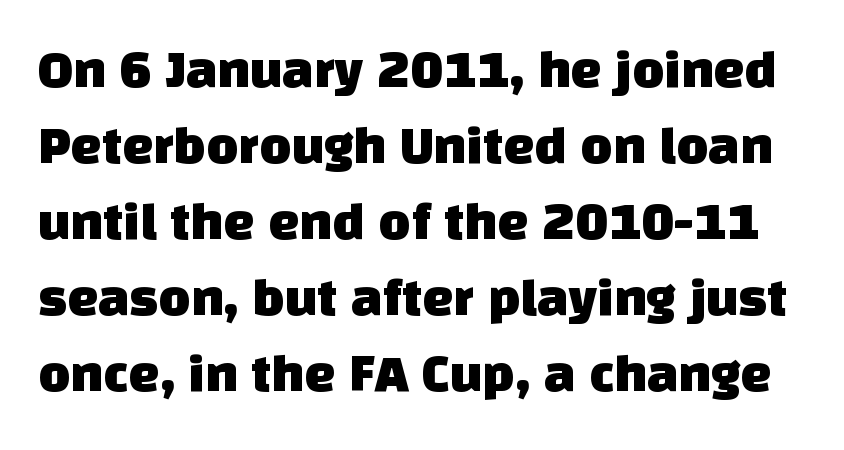
Q: Is the typeface a serif or a sans-serif typeface? A: Sans-serif.
Q: Is the text underlined? A: No.
Q: Is the spacing between letters normal or unusually wide? A: Normal.
Q: Is the spacing between lines tight, normal or loose? A: Normal.
Q: Width (condensed, normal, or wide)? A: Normal.
Q: Stroke contrast? A: Low.
Q: x-height? A: Large.
Q: Monospaced? A: No.
